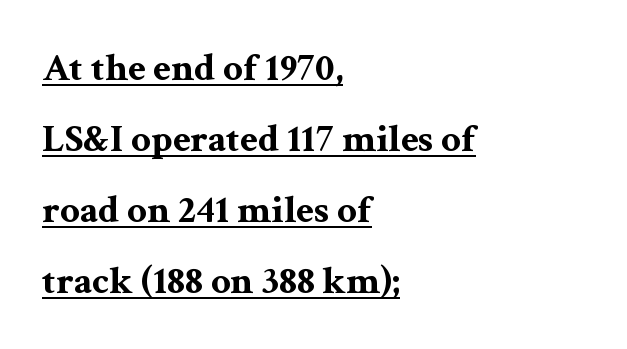
Here the designer chose a conventional face with non-uniform glyph widths. Little horizontal feet cap the strokes, marking this as serif type. The letters stand upright; this is a roman face. A typographer would call this underscored text. The rendering uses a bold face; every stroke is thick and dark. Compared with typical body copy, the letter spacing here is the same.
